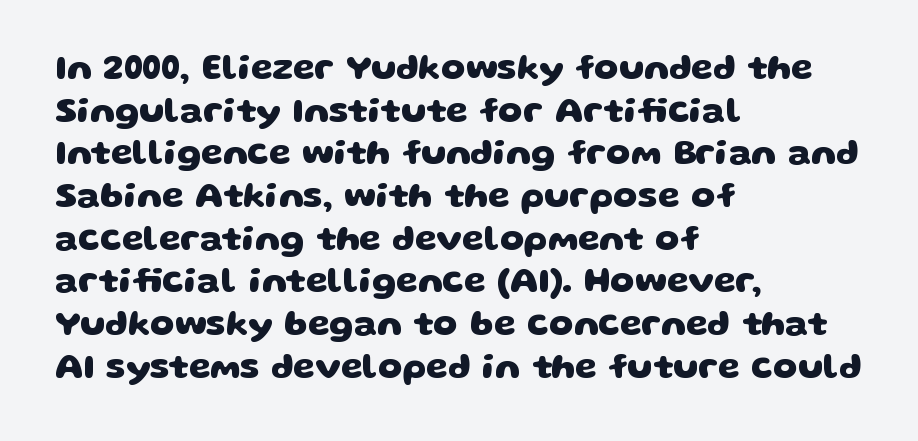
The typesetting leans heavy: a genuine bold. The glyphs in this specimen are sans serif. Honestly, there is no underline to notice here at all. Do the characters align in a grid? No, the font is proportional.
